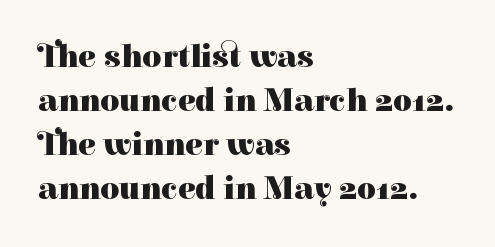
Q: Is the text bold? A: Yes.
Q: Is the text italic (slanted)? A: No, it is upright.
Q: Is the typeface a serif or a sans-serif typeface? A: Serif.
Q: Is the text underlined? A: No.
Q: How is the paragraph aligned? A: Left-aligned.
Q: Is the spacing between letters normal or unusually wide? A: Normal.
Q: Is the spacing between lines tight, normal or loose? A: Normal.
Q: Width (condensed, normal, or wide)? A: Normal.
Q: Stroke contrast? A: High.
Q: x-height? A: Medium.
Q: Monospaced? A: No.
